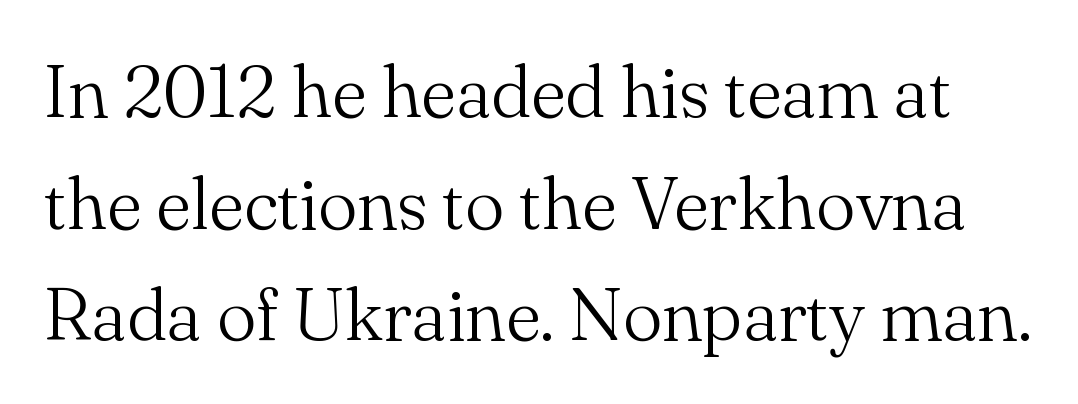
Q: Is the text bold? A: No.
Q: Is the text italic (slanted)? A: No, it is upright.
Q: Is the typeface a serif or a sans-serif typeface? A: Serif.
Q: Is the text underlined? A: No.
Q: Is the spacing between letters normal or unusually wide? A: Normal.
Q: Is the spacing between lines tight, normal or loose? A: Normal.
Q: Width (condensed, normal, or wide)? A: Normal.
Q: Stroke contrast? A: Medium.
Q: x-height? A: Small.
Q: Monospaced? A: No.
